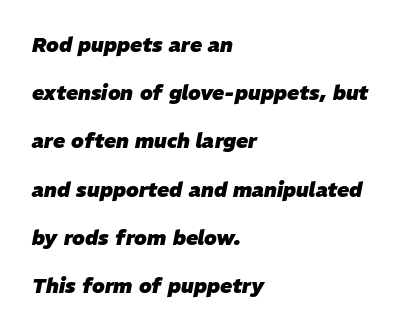
Q: Is the text bold? A: Yes.
Q: Is the text italic (slanted)? A: Yes, it leans right by about 11 degrees.
Q: Is the text underlined? A: No.
Q: How is the paragraph aligned? A: Left-aligned.
Q: Is the spacing between letters normal or unusually wide? A: Normal.
Q: Is the spacing between lines tight, normal or loose? A: Loose.
